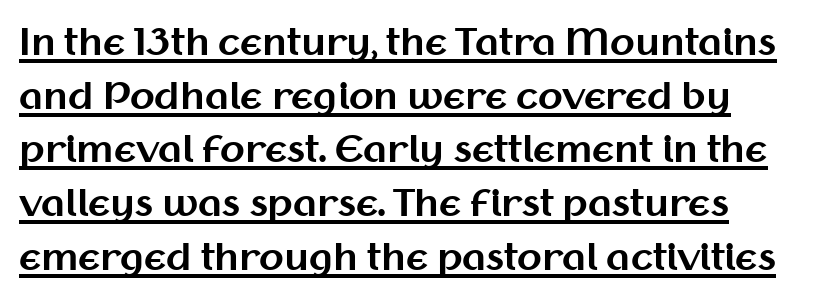
Q: Is the text bold? A: Yes.
Q: Is the text italic (slanted)? A: No, it is upright.
Q: Is the typeface a serif or a sans-serif typeface? A: Sans-serif.
Q: Is the text underlined? A: Yes.
Q: How is the paragraph aligned? A: Left-aligned.
Q: Is the spacing between letters normal or unusually wide? A: Normal.
Q: Is the spacing between lines tight, normal or loose? A: Normal.
Q: Width (condensed, normal, or wide)? A: Normal.
Q: Stroke contrast? A: Medium.
Q: x-height? A: Medium.
Q: Monospaced? A: No.
